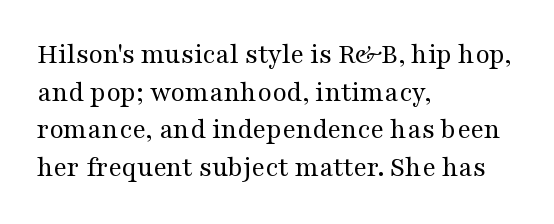
Letters have the restrained weight of plain body copy at most. Do the characters align in a grid? No, the font is proportional. The rows are spaced the way most documents space them. Characters remain perfectly vertical along every line. Notice how the passage keeps a crisp vertical edge on the left only.
